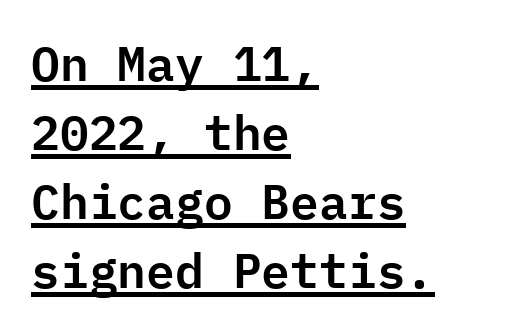
The image shows 48 px sans-serif type, upright, monospaced; set left-aligned, normal line spacing (1.44x), normal letter spacing, underlined; low stroke contrast and a medium x-height.
